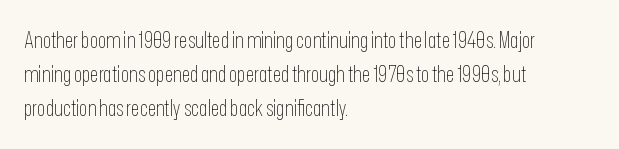
Caption: multi-line text, flush left, ragged right. Rendered with straight, roman letterforms. Beneath every word, the page is bare. Weight: not bold — regular or lighter. Nobody touched the tracking dial on this one. Vertically, the passage feels balanced, rows spaced as you'd expect.
